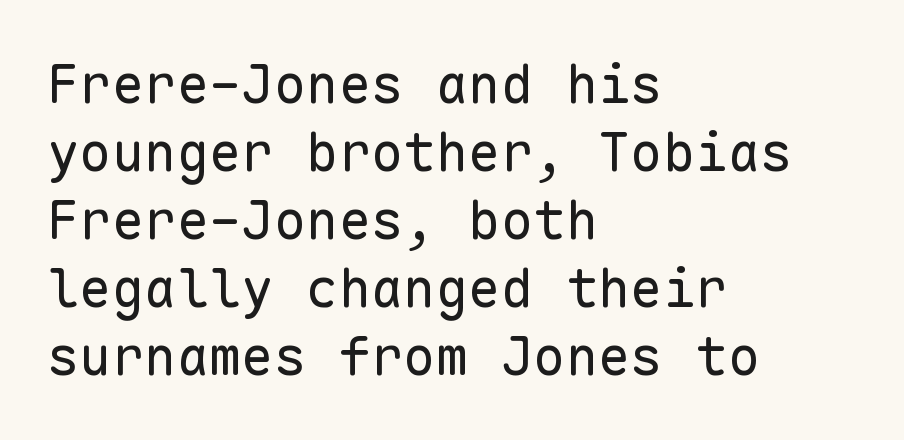
Q: Is the text bold? A: No.
Q: Is the text italic (slanted)? A: No, it is upright.
Q: Is the typeface a serif or a sans-serif typeface? A: Sans-serif.
Q: Is the text underlined? A: No.
Q: How is the paragraph aligned? A: Left-aligned.
Q: Is the spacing between letters normal or unusually wide? A: Normal.
Q: Is the spacing between lines tight, normal or loose? A: Normal.
Q: Width (condensed, normal, or wide)? A: Normal.
Q: Stroke contrast? A: Low.
Q: x-height? A: Medium.
Q: Monospaced? A: Yes.
